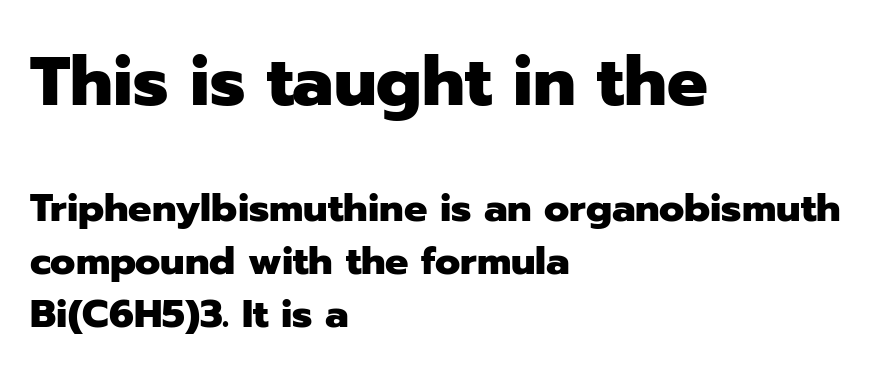
The image shows 68 px heavy sans-serif type, upright; set left-aligned, normal line spacing (1.37x), normal letter spacing, not underlined; the first (top) block is 1.74x larger; low stroke contrast and a medium x-height.
